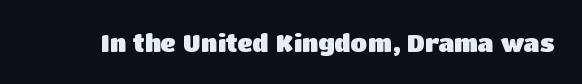
Q: Is the text bold? A: Yes.
Q: Is the text italic (slanted)? A: No, it is upright.
Q: Is the text underlined? A: No.
Q: Is the spacing between letters normal or unusually wide? A: Normal.
